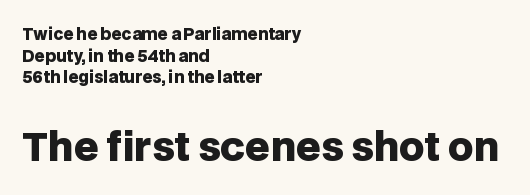
{"serif": "no", "italic": "no", "bold": "yes", "weight": "heavy", "width": "normal", "stroke_contrast": "low", "x_height": "large", "monospaced": "no", "underline": "no", "align": "left", "line_spacing": "normal", "line_spacing_ratio": 1.35, "letter_spacing": "normal", "letter_spacing_em": 0.0, "larger_block": "second", "size_ratio": 2.44, "glyph_px": 39}
